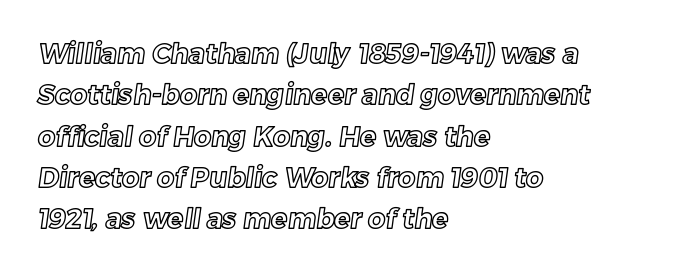
{"underline": "no", "align": "left", "line_spacing": "normal", "line_spacing_ratio": 1.53, "letter_spacing": "normal", "letter_spacing_em": 0.0, "glyph_px": 27}
